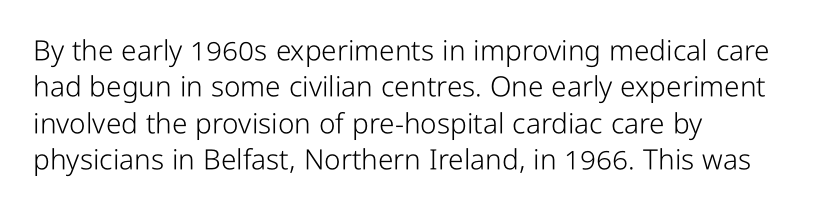
The image shows 28 px light, condensed sans-serif type, upright; set left-aligned, normal line spacing (1.3x), normal letter spacing, not underlined; low stroke contrast and a medium x-height.
